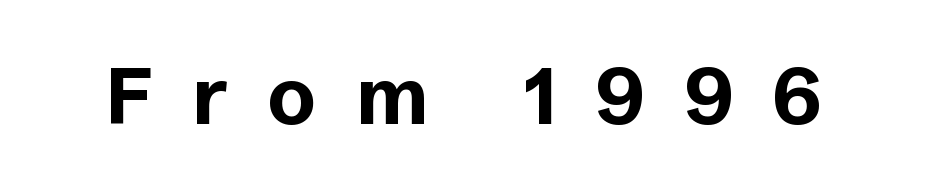
Compared with an ordinary text face, these strokes are far heavier — a full bold. Decoration check: the copy has no underline. These lines are composed in type without serifs. Inter-character spacing is expanded well beyond the font's built-in metrics.
